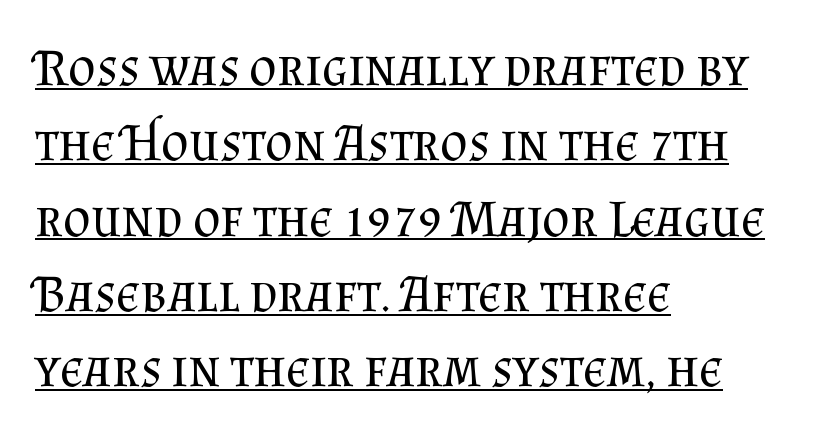
The image shows 53 px regular-weight serif type, upright; set left-aligned, normal line spacing (1.42x), normal letter spacing, underlined; medium stroke contrast and a small x-height.
